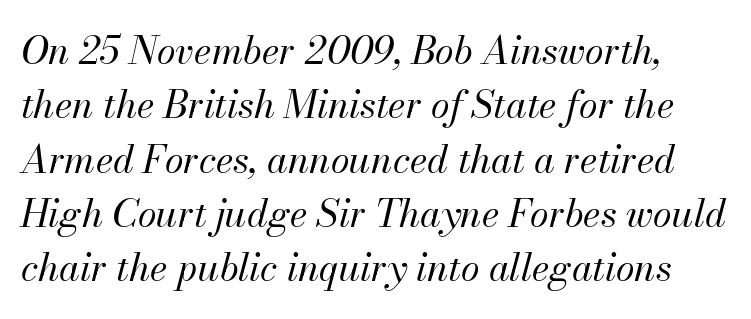
Q: Is the text bold? A: No.
Q: Is the text italic (slanted)? A: Yes, it leans right by about 13 degrees.
Q: Is the text underlined? A: No.
Q: Is the spacing between letters normal or unusually wide? A: Normal.
Q: Is the spacing between lines tight, normal or loose? A: Normal.
Q: Width (condensed, normal, or wide)? A: Normal.
Q: Stroke contrast? A: Medium.
Q: x-height? A: Small.
Q: Monospaced? A: No.
